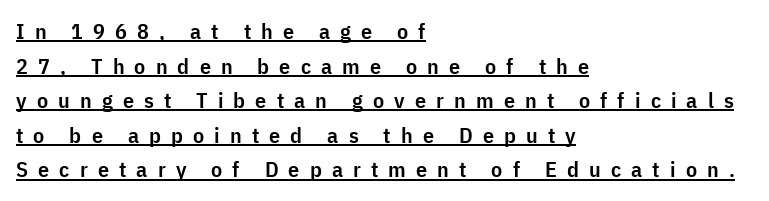
Reading down the column, the eye jumps a familiar distance to each next line. Typeset ragged right — the left edge is the straight one. Glance below the letters and you will spot a drawn line. You can tell it's not italic because the verticals are truly vertical. The letters are spread apart with noticeably loose tracking. What weight is shown? A semibold, between regular and bold.
